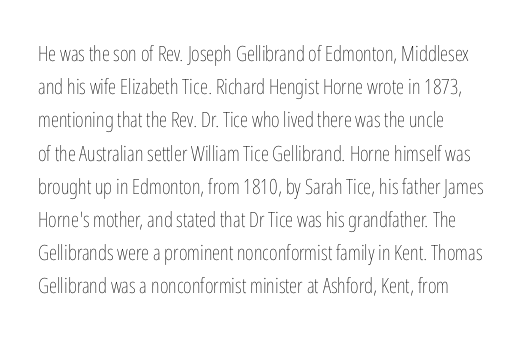
The letters look calm and open, with moderate or lighter stems. Ascenders rise straight up at ninety degrees. A typesetter would call this leading conventional body-copy spacing. Nothing unusual about the tracking: characters are spaced as the font intends. Anything drawn beneath the words? Only blank space.
